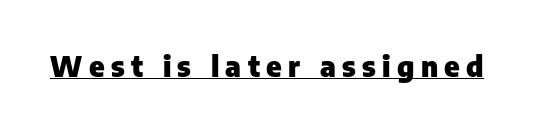
The image shows 29 px heavy sans-serif type, upright; set unusually wide letter spacing (+0.22 em), underlined; low stroke contrast and a medium x-height.
